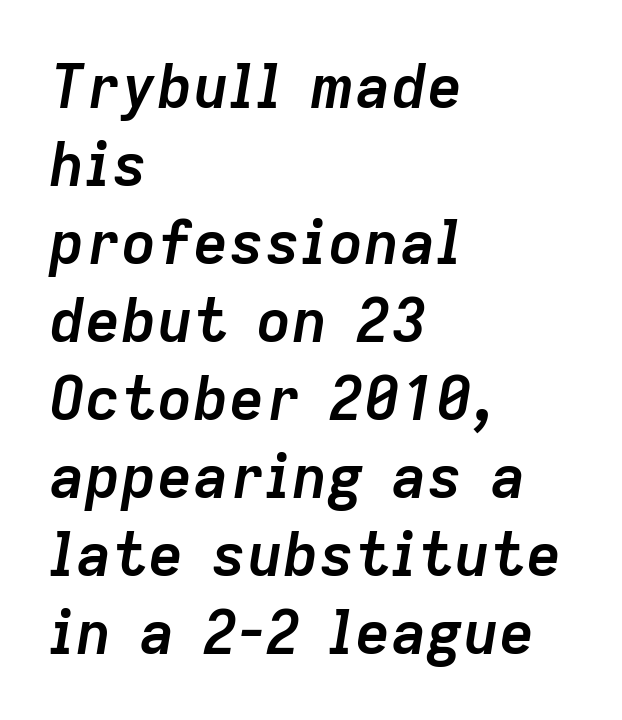
{"italic": "yes", "lean": "right", "slant_degrees": 9, "bold": "yes", "weight": "semibold", "width": "normal", "stroke_contrast": "low", "x_height": "medium", "monospaced": "no", "underline": "no", "align": "left", "line_spacing": "normal", "line_spacing_ratio": 1.3, "letter_spacing": "normal", "letter_spacing_em": 0.0, "glyph_px": 60}
